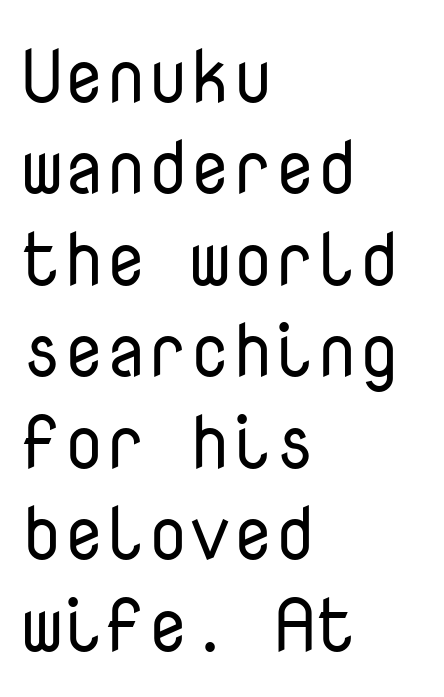
The image shows 75 px regular-weight sans-serif type, upright, monospaced; set left-aligned, line spacing 1.22x, normal letter spacing, not underlined; low stroke contrast and a medium x-height.
